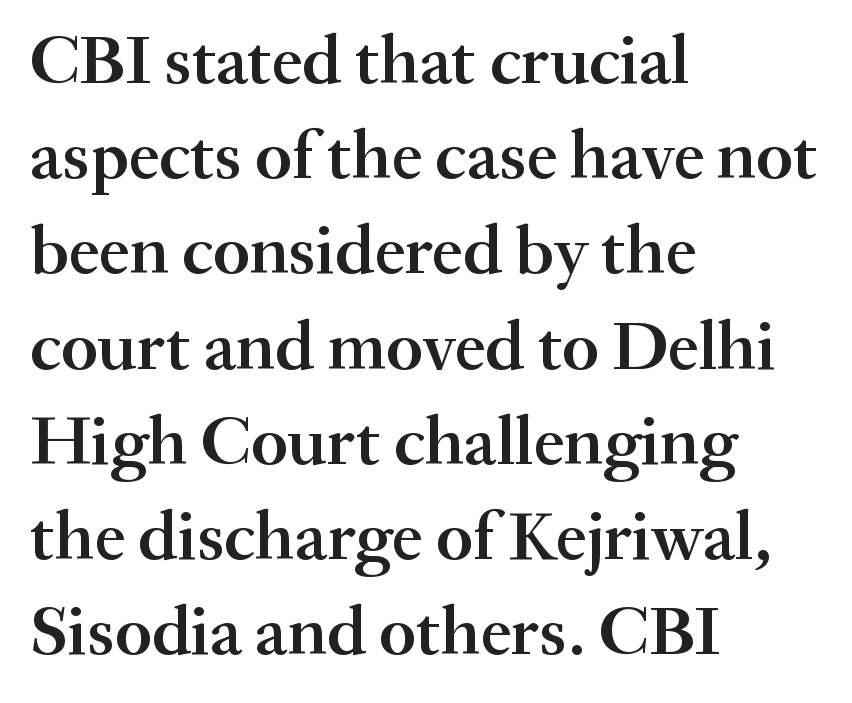
Q: Is the text bold? A: Semi-bold.
Q: Is the text italic (slanted)? A: No, it is upright.
Q: Is the typeface a serif or a sans-serif typeface? A: Serif.
Q: Is the text underlined? A: No.
Q: How is the paragraph aligned? A: Left-aligned.
Q: Is the spacing between letters normal or unusually wide? A: Normal.
Q: Is the spacing between lines tight, normal or loose? A: Normal.
Q: Width (condensed, normal, or wide)? A: Normal.
Q: Stroke contrast? A: Medium.
Q: x-height? A: Small.
Q: Monospaced? A: No.
